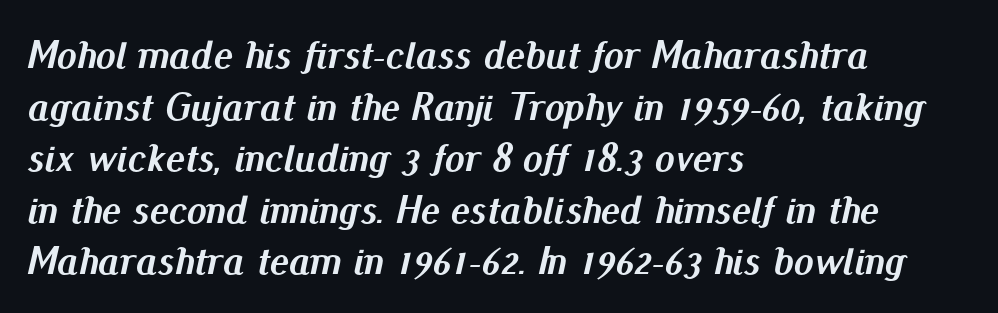
Any mark beneath the type? The region is blank. Short and long lines alike share a common starting point at left. The typesetting leans heavy: a genuine bold. Characters follow at the spacing the type designer built in.
